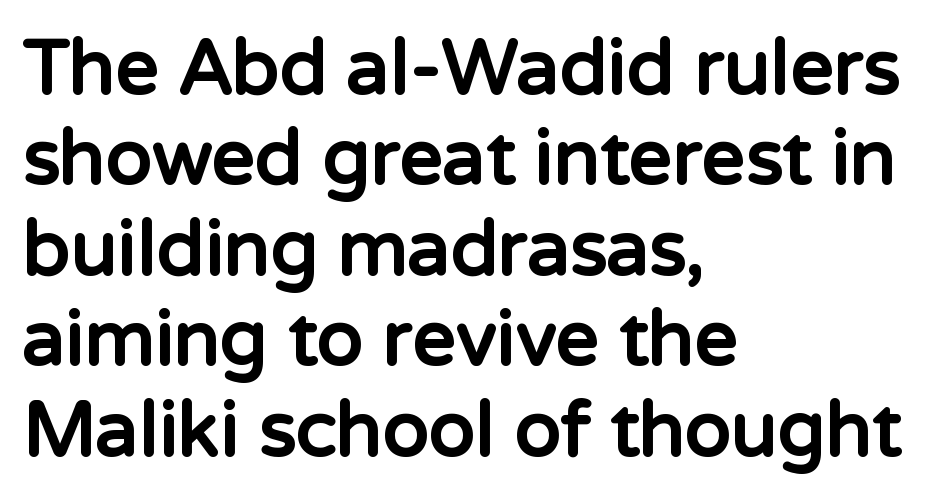
Words appear dense and cohesive because spacing is normal. Nothing sits at the stroke ends, so this counts as sans-serif. Posture: vertical. The letters are bold, with thick, heavy strokes.
